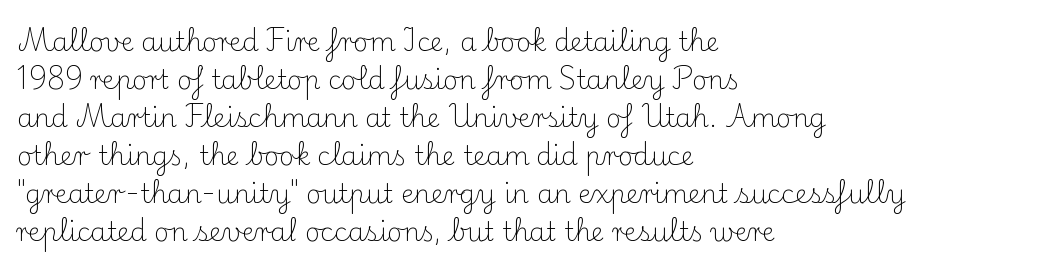
Visually the block forms a straight wall on the left and a jagged coastline on the right. Caption: standard tracking, unaltered. The type sits square on the baseline with zero lean. Weight: not bold — regular or lighter.
